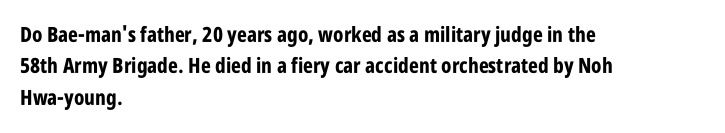
Set as a true bold cut, around the 700 mark. You can tell it's not italic because the verticals are truly vertical. Horizontally, the lines are justified to the leading edge only. Evenly set lines give the paragraph a standard silhouette. Just letters on the line, the space beneath them empty. Compared with typical body copy, the letter spacing here is the same.
